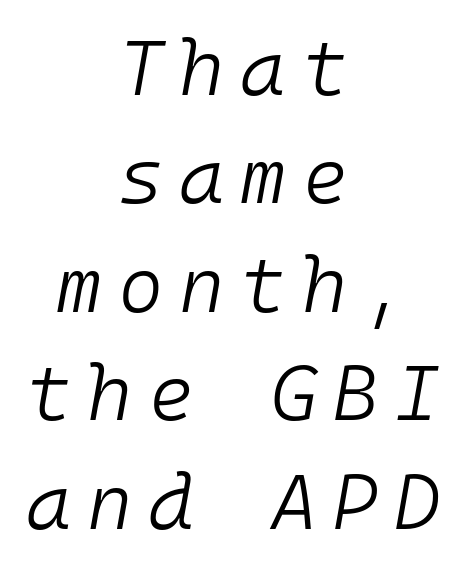
Q: Is the text bold? A: No.
Q: Is the text italic (slanted)? A: Yes, it leans right by about 10 degrees.
Q: Is the text underlined? A: No.
Q: How is the paragraph aligned? A: Centered.
Q: Is the spacing between letters normal or unusually wide? A: Unusually wide.
Q: Is the spacing between lines tight, normal or loose? A: Normal.
Q: Width (condensed, normal, or wide)? A: Normal.
Q: Stroke contrast? A: Low.
Q: x-height? A: Medium.
Q: Monospaced? A: Yes.
